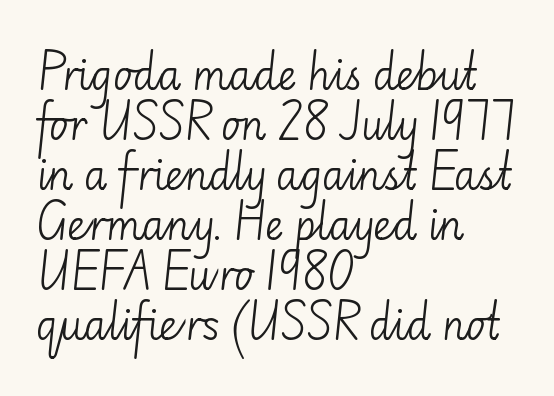
No chunkiness to these letters — they're not bold. A classic flush-left, rag-right setting is used for this passage. This rendering features lettering with no underline.
